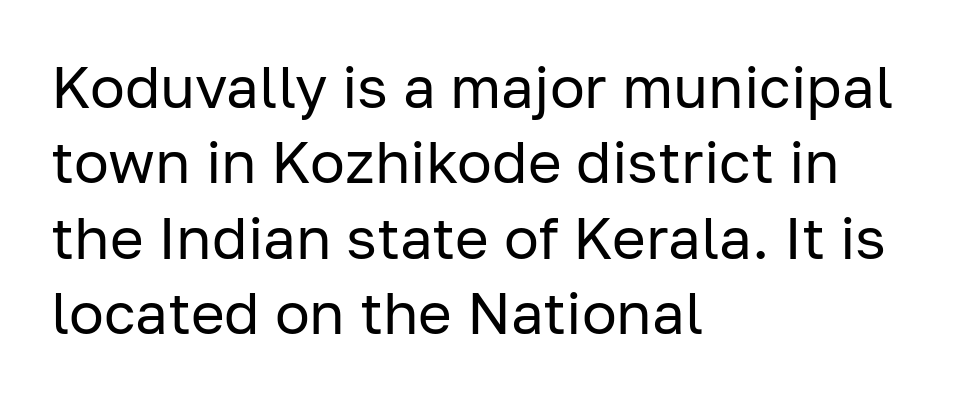
Posture: vertical. Reading down the block, your eye returns to a fixed left position each line. No heavy texture on the line: the type isn't bold. Is the letter spacing exaggerated? No — it looks like the ordinary default. Is this a sans? Yes — the strokes have no serifs.
